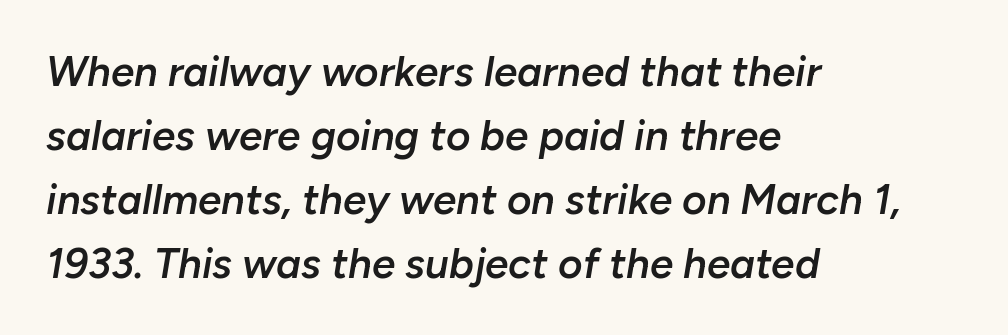
{"italic": "yes", "lean": "right", "slant_degrees": 10, "bold": "semi", "weight": "semibold", "width": "normal", "stroke_contrast": "low", "x_height": "medium", "monospaced": "no", "underline": "no", "align": "left", "line_spacing": "normal", "line_spacing_ratio": 1.52, "letter_spacing": "normal", "letter_spacing_em": 0.0, "glyph_px": 42}
